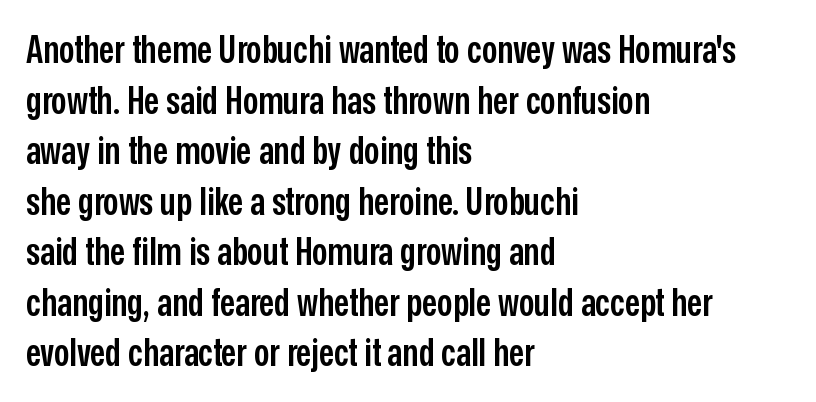
{"serif": "no", "italic": "no", "bold": "semi", "weight": "semibold", "width": "condensed", "stroke_contrast": "low", "x_height": "medium", "monospaced": "no", "underline": "no", "align": "left", "line_spacing": "normal", "line_spacing_ratio": 1.33, "letter_spacing": "normal", "letter_spacing_em": 0.0, "glyph_px": 38}
